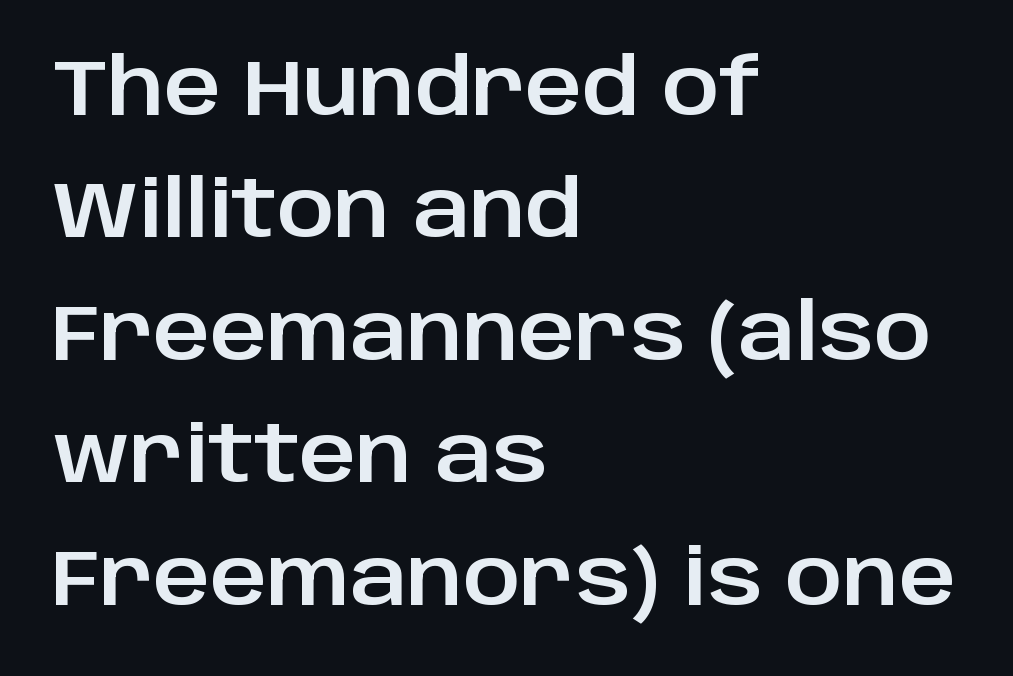
{"serif": "no", "italic": "no", "width": "normal", "stroke_contrast": "low", "x_height": "large", "monospaced": "no", "underline": "no", "align": "left", "line_spacing": "normal", "line_spacing_ratio": 1.57, "letter_spacing": "normal", "letter_spacing_em": 0.0, "glyph_px": 78}
